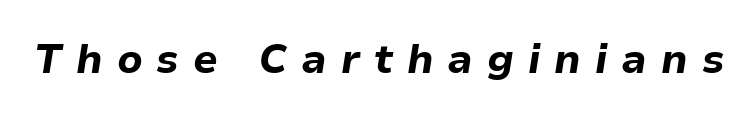
{"italic": "yes", "lean": "right", "slant_degrees": 9, "bold": "yes", "weight": "bold", "width": "normal", "stroke_contrast": "low", "x_height": "medium", "monospaced": "no", "underline": "no", "letter_spacing": "wide", "letter_spacing_em": 0.34, "glyph_px": 41}
